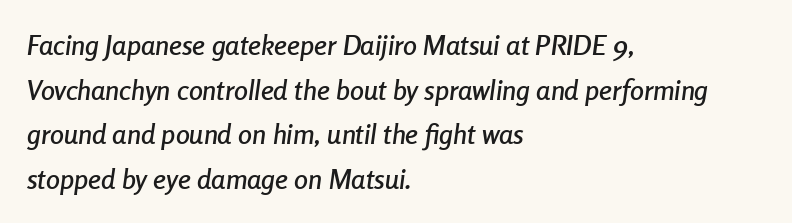
Note the varied advance widths — an 'i' is clearly narrower than an 'm'. It's the slanting kind of type. No word sits above an underline. The space between consecutive lines is moderate. Characters follow at the spacing the type designer built in.
